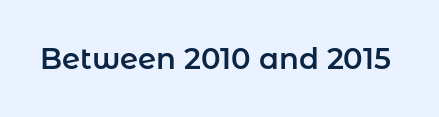
The image shows 29 px sans-serif type, upright; set normal letter spacing, not underlined; low stroke contrast and a medium x-height.
